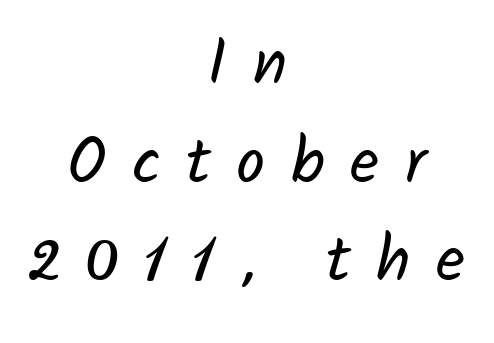
The image shows 64 px regular-weight sans-serif type; set centered, normal line spacing (1.54x), unusually wide letter spacing (+0.4 em), not underlined; low stroke contrast and a medium x-height.
